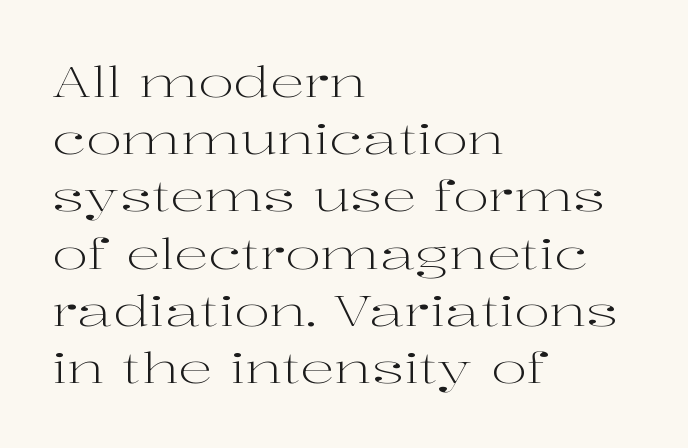
A normal amount of white space separates one row of letters from the next. Which margin do the lines hug? The left one — the right edge is uneven. Words float on clear page, feet unadorned. Quick note: not italic, upright.
